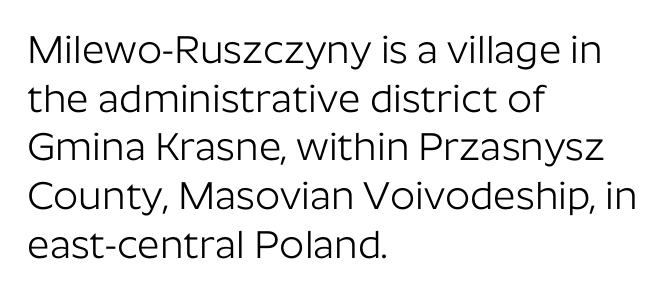
Q: Is the text bold? A: No.
Q: Is the text italic (slanted)? A: No, it is upright.
Q: Is the typeface a serif or a sans-serif typeface? A: Sans-serif.
Q: Is the text underlined? A: No.
Q: How is the paragraph aligned? A: Left-aligned.
Q: Is the spacing between letters normal or unusually wide? A: Normal.
Q: Is the spacing between lines tight, normal or loose? A: Normal.
Q: Width (condensed, normal, or wide)? A: Normal.
Q: Stroke contrast? A: Low.
Q: x-height? A: Medium.
Q: Monospaced? A: No.
